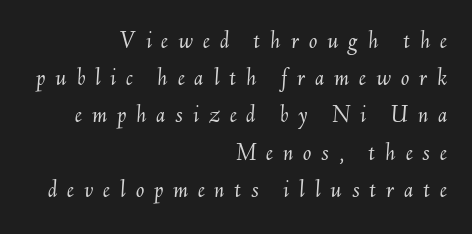
{"italic": "yes", "lean": "right", "slant_degrees": 6, "bold": "no", "underline": "no", "align": "right", "line_spacing": "normal", "line_spacing_ratio": 1.49, "letter_spacing": "wide", "letter_spacing_em": 0.39, "glyph_px": 25}
